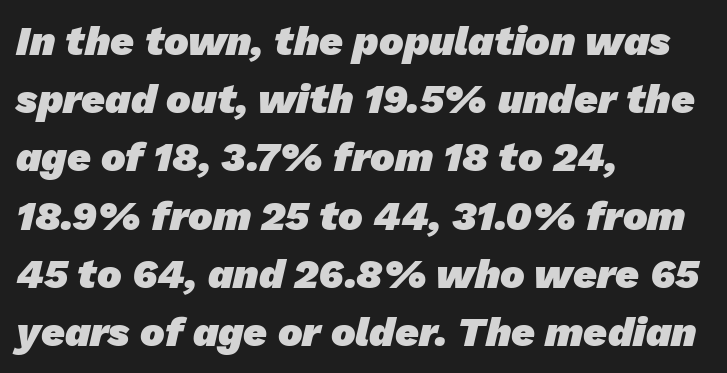
Each letter keeps its own natural width here, so spacing adapts to shape. The letterforms sit shoulder to shoulder at normal distance. Check where the strokes stop: nothing finishes them off — pure sans. Summary of vertical rhythm: regular, with standard interline spacing. Words float on clear page, feet unadorned. The lines are quadded left.
